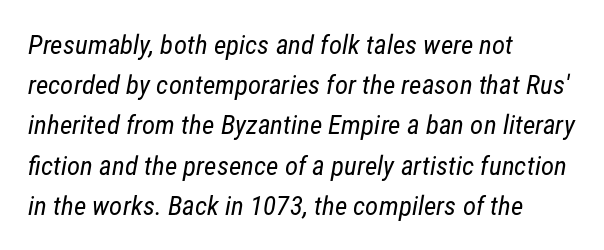
{"bold": "no", "underline": "no", "align": "left", "line_spacing": "normal", "line_spacing_ratio": 1.49, "letter_spacing": "normal", "letter_spacing_em": 0.0, "glyph_px": 27}
